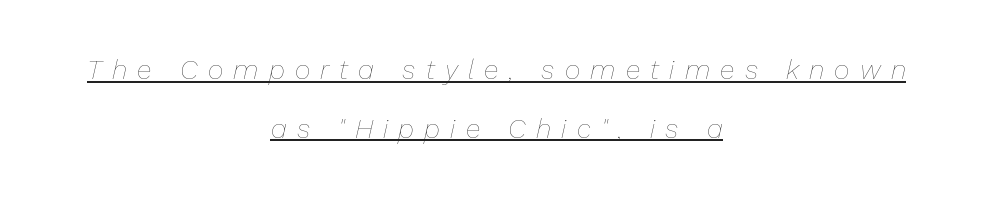
Q: Is the text bold? A: No.
Q: Is the text italic (slanted)? A: Yes, it leans right by about 13 degrees.
Q: Is the text underlined? A: Yes.
Q: How is the paragraph aligned? A: Centered.
Q: Is the spacing between letters normal or unusually wide? A: Unusually wide.
Q: Is the spacing between lines tight, normal or loose? A: Loose.
